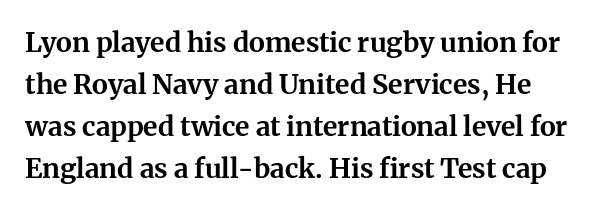
Q: Is the text bold? A: Yes.
Q: Is the text italic (slanted)? A: No, it is upright.
Q: Is the text underlined? A: No.
Q: Is the spacing between letters normal or unusually wide? A: Normal.
Q: Is the spacing between lines tight, normal or loose? A: Normal.
